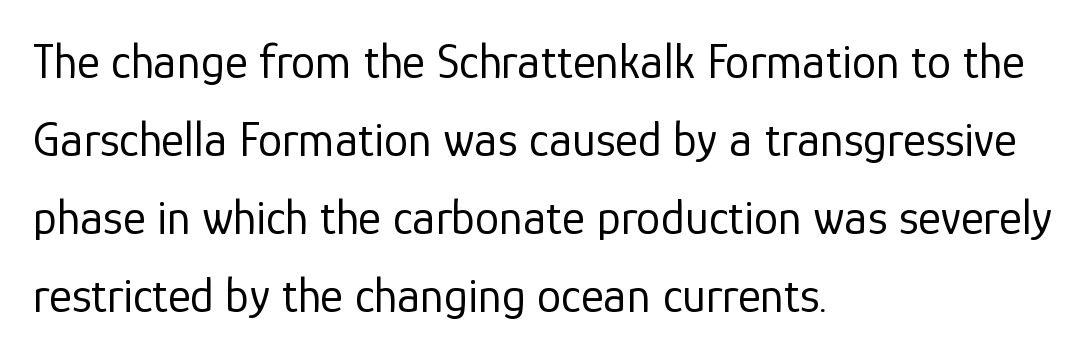
Think standard paragraph weight, or any step lighter than that. The space directly below the letters is spotless. Spacing verdict: proportional, widths tailored to each character. If you drew a line through each stem, it would be perfectly vertical.
